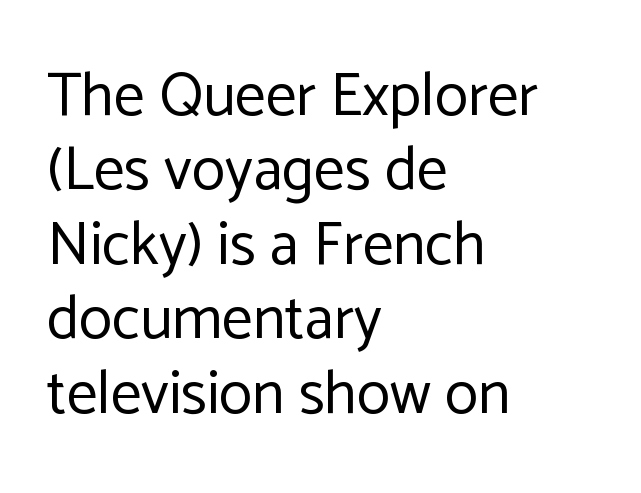
{"serif": "no", "italic": "no", "bold": "no", "weight": "regular", "width": "normal", "stroke_contrast": "low", "x_height": "medium", "monospaced": "no", "underline": "no", "align": "left", "line_spacing_ratio": 1.22, "letter_spacing": "normal", "letter_spacing_em": 0.0, "glyph_px": 61}
